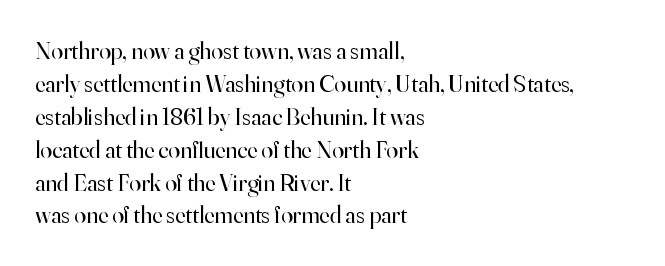
These lines stack with their left ends in a neat column. Letters rest on an invisible, unmarked baseline. The lines sit at an ordinary, default distance from one another. The type sits square on the baseline with zero lean. No letter is thick-stroked: the sample isn't bold. Default kerning and tracking; the words read as compact shapes.
